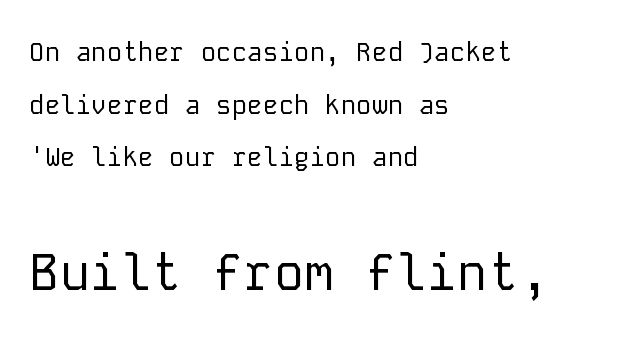
Airy leading. The setting favours the left margin, as ordinary paragraphs usually do. The block sitting lower on the canvas is the one with enlarged characters. Only glyphs here, with clear space below each row. Stroke terminals: plain, sans-serif.
